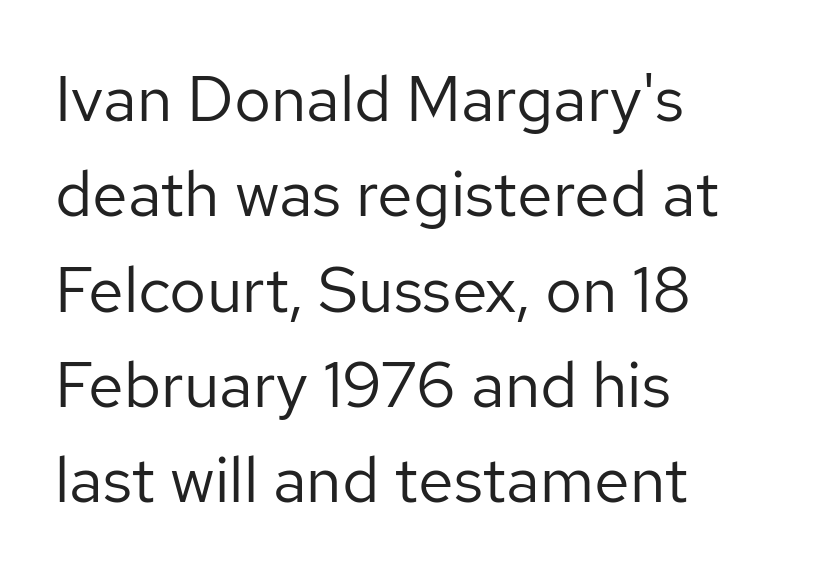
A typesetter would call this zero additional tracking. The passage shown stacks its lines at a standard gap. Letterform terminals end flat and unadorned throughout the passage. Anything drawn beneath the words? Only blank space. Line beginnings align vertically; line endings do not. Style check: upright.
